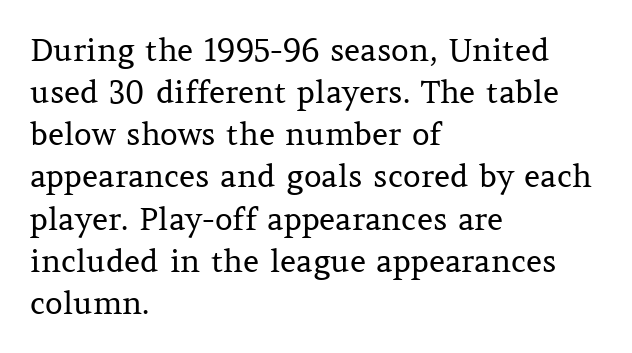
The letterforms sit shoulder to shoulder at normal distance. These lines sit exactly where default settings would place them. Descenders hang freely into open space. The ragged edge is on the right, which tells us the setting is flush left. The passage shown is typed in a proportional face where columns would drift. Examine the stroke ends and you'll spot serifs.
